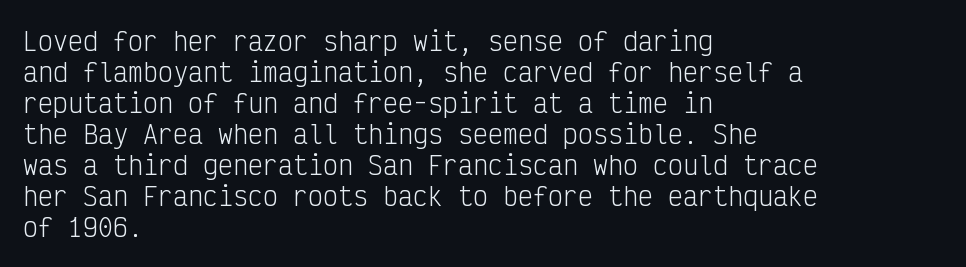
A light-to-regular cut is what we see here. Clear beneath every line of the passage. Vertical strokes here are truly vertical. The passage shown has conventional tracking throughout. Leftover space on each line is placed entirely after the last word.
